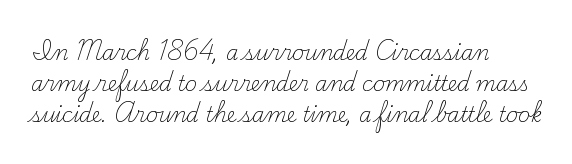
Q: Is the text bold? A: No.
Q: Is the text italic (slanted)? A: Yes.
Q: Is the text underlined? A: No.
Q: How is the paragraph aligned? A: Left-aligned.
Q: Is the spacing between letters normal or unusually wide? A: Normal.
Q: Is the spacing between lines tight, normal or loose? A: Normal.
